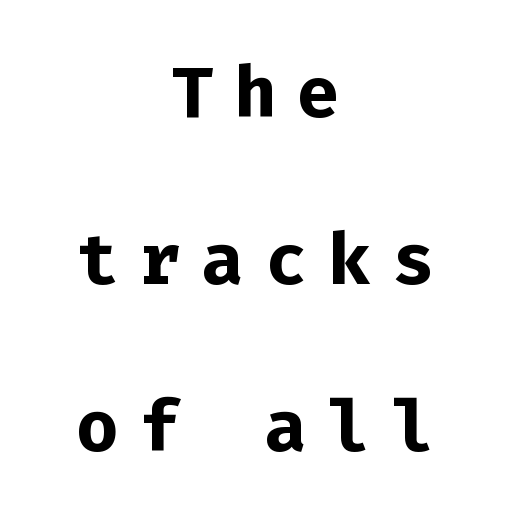
You can tell from the bare stems that sans-serif type was used. Heft: maximum for text — a bold. Spacing verdict: monospaced, one width for all characters. Tracking value appears strongly positive — letters spread wide. Nobody drew a line under any word here. Designer's note — italics off, roman on.
